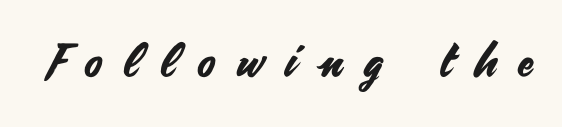
Looks like regular typesetting: each glyph gets only the width it needs. Bare-footed words on every line. Characters follow at a spacing far wider than the type designer built in. The passage shown is typeset with a sans-serif family.
